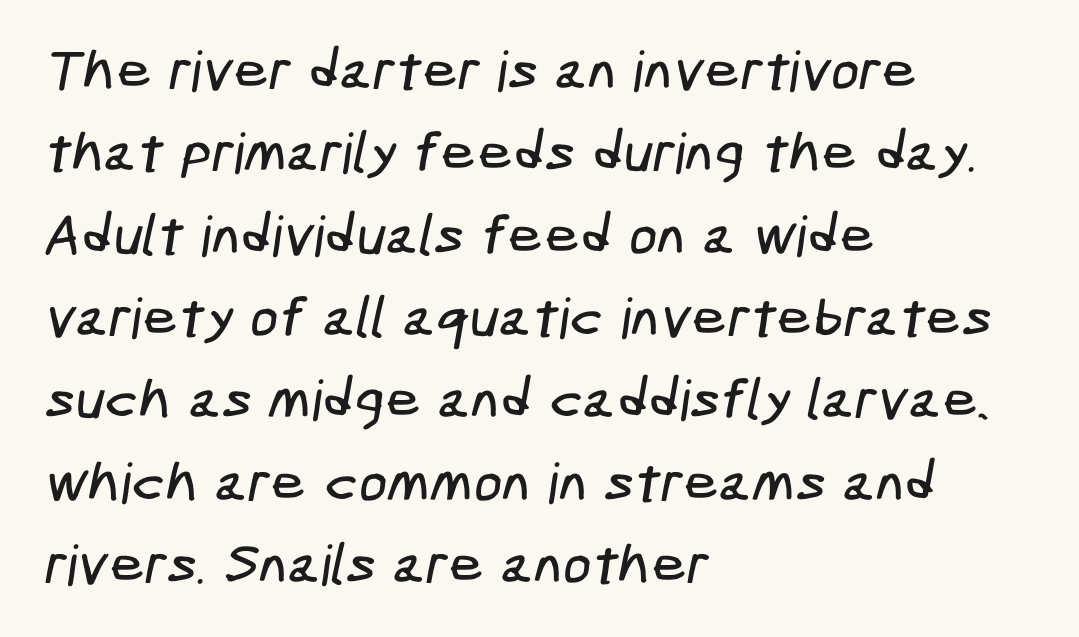
Honestly, the letter spacing is just normal — you wouldn't notice it. The rendering shows plain stroke endings on the letterforms — a sans-serif design. Casual observation: everything's shoved over to the left. Underlining? Definitely not there. What's the leading like? Ordinary, nothing unusual.
